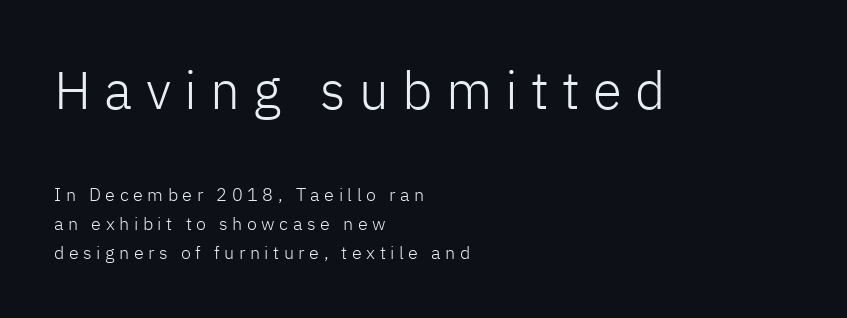
{"serif": "no", "italic": "no", "bold": "no", "weight": "light", "width": "normal", "stroke_contrast": "low", "x_height": "medium", "monospaced": "no", "underline": "no", "align": "left", "line_spacing": "normal", "line_spacing_ratio": 1.61, "letter_spacing": "wide", "letter_spacing_em": 0.25, "larger_block": "first", "size_ratio": 2.94, "glyph_px": 53}
